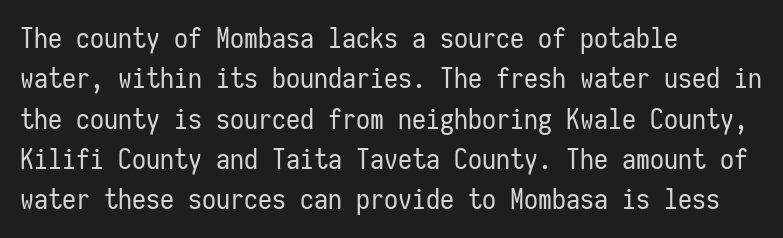
Q: Is the text bold? A: No.
Q: Is the text italic (slanted)? A: No, it is upright.
Q: Is the typeface a serif or a sans-serif typeface? A: Sans-serif.
Q: Is the text underlined? A: No.
Q: How is the paragraph aligned? A: Left-aligned.
Q: Is the spacing between letters normal or unusually wide? A: Normal.
Q: Is the spacing between lines tight, normal or loose? A: Normal.
Q: Width (condensed, normal, or wide)? A: Condensed.
Q: Stroke contrast? A: Low.
Q: x-height? A: Medium.
Q: Monospaced? A: Yes.
